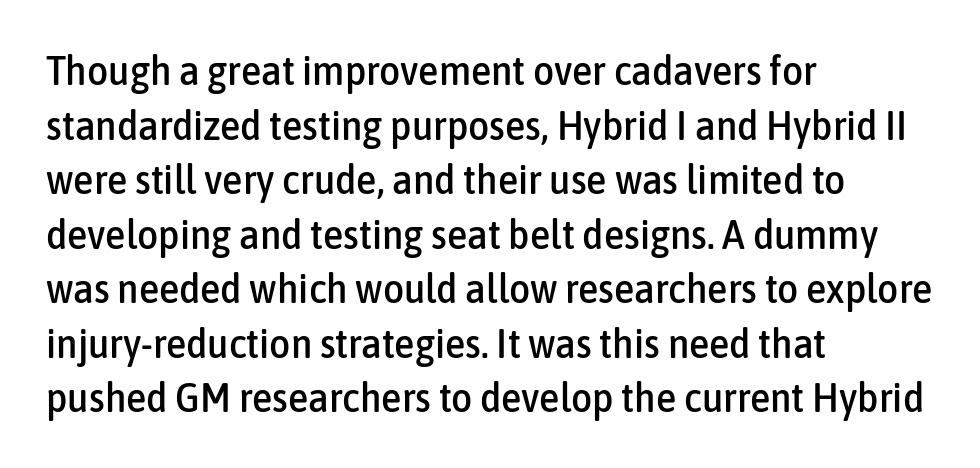
The designer went with a sans here, leaving each stem footless. Notice how the stems are strictly vertical — no italics here. Look at the tracking — it's just the regular setting, nothing added. Glance below the letters and you will spot only blank space.
